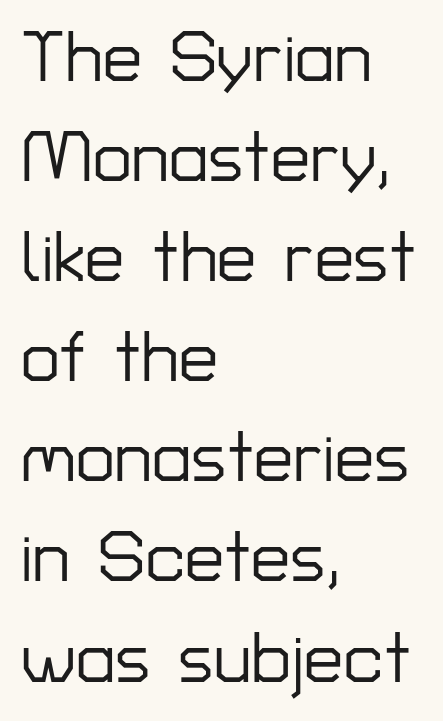
Q: Is the text italic (slanted)? A: No, it is upright.
Q: Is the typeface a serif or a sans-serif typeface? A: Sans-serif.
Q: Is the text underlined? A: No.
Q: How is the paragraph aligned? A: Left-aligned.
Q: Is the spacing between letters normal or unusually wide? A: Normal.
Q: Is the spacing between lines tight, normal or loose? A: Normal.
Q: Width (condensed, normal, or wide)? A: Normal.
Q: Stroke contrast? A: Low.
Q: x-height? A: Medium.
Q: Monospaced? A: No.
